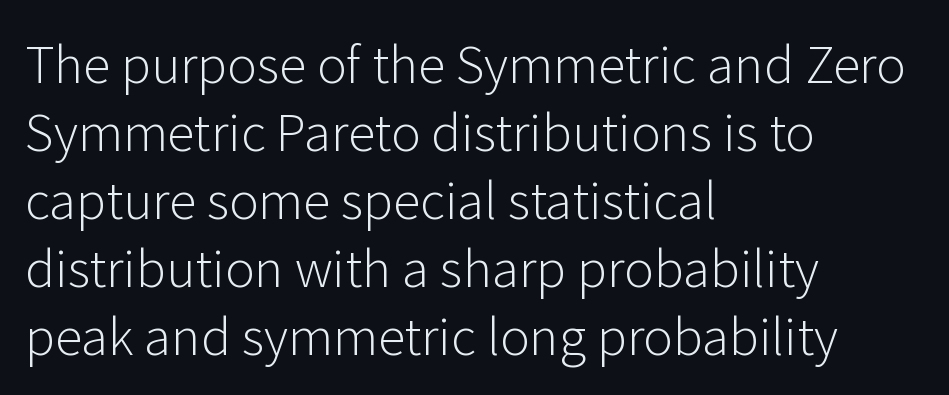
Q: Is the text bold? A: No.
Q: Is the text italic (slanted)? A: No, it is upright.
Q: Is the typeface a serif or a sans-serif typeface? A: Sans-serif.
Q: Is the text underlined? A: No.
Q: How is the paragraph aligned? A: Left-aligned.
Q: Is the spacing between letters normal or unusually wide? A: Normal.
Q: Is the spacing between lines tight, normal or loose? A: Normal.
Q: Width (condensed, normal, or wide)? A: Normal.
Q: Stroke contrast? A: Low.
Q: x-height? A: Medium.
Q: Monospaced? A: No.
